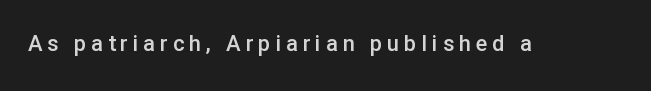
The image shows 22 px text type, upright; set unusually wide letter spacing (+0.22 em), not underlined.
